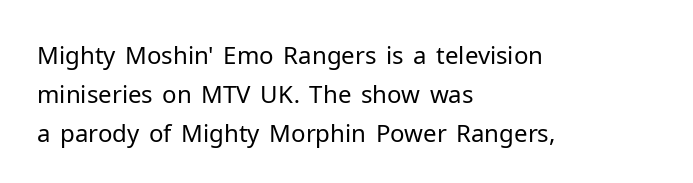
{"italic": "no", "bold": "no", "underline": "no", "align": "left", "line_spacing": "normal", "line_spacing_ratio": 1.62, "letter_spacing": "normal", "letter_spacing_em": 0.0, "glyph_px": 24}
